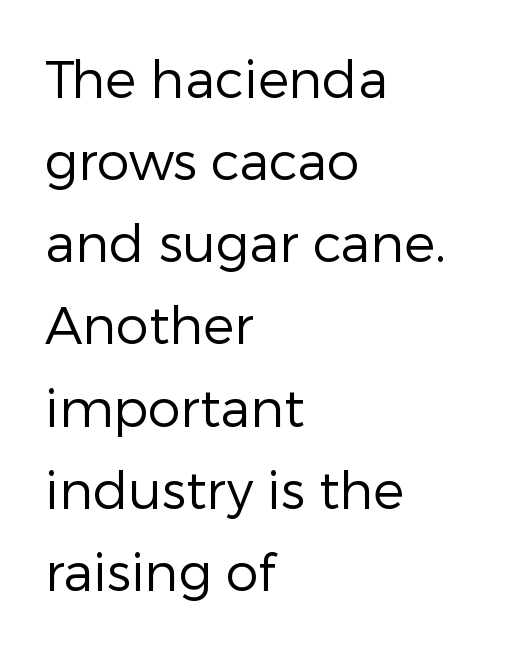
{"serif": "no", "italic": "no", "bold": "no", "weight": "regular", "width": "normal", "stroke_contrast": "low", "x_height": "medium", "monospaced": "no", "underline": "no", "align": "left", "line_spacing": "normal", "line_spacing_ratio": 1.58, "letter_spacing": "normal", "letter_spacing_em": 0.0, "glyph_px": 52}
